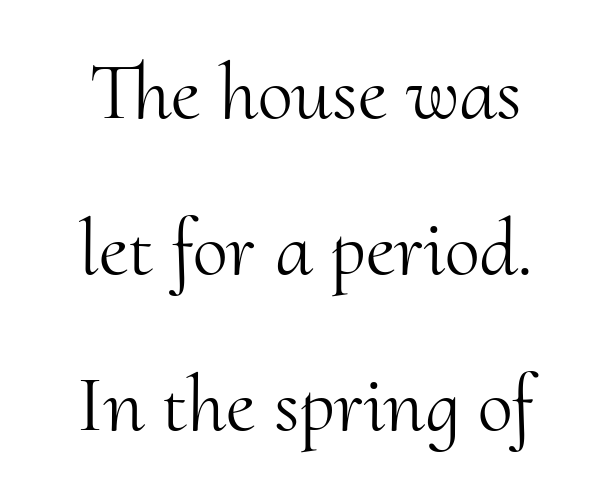
{"serif": "yes", "italic": "no", "bold": "no", "weight": "light", "width": "normal", "stroke_contrast": "medium", "x_height": "small", "monospaced": "no", "underline": "no", "line_spacing": "loose", "line_spacing_ratio": 1.95, "letter_spacing": "normal", "letter_spacing_em": 0.0, "glyph_px": 80}
